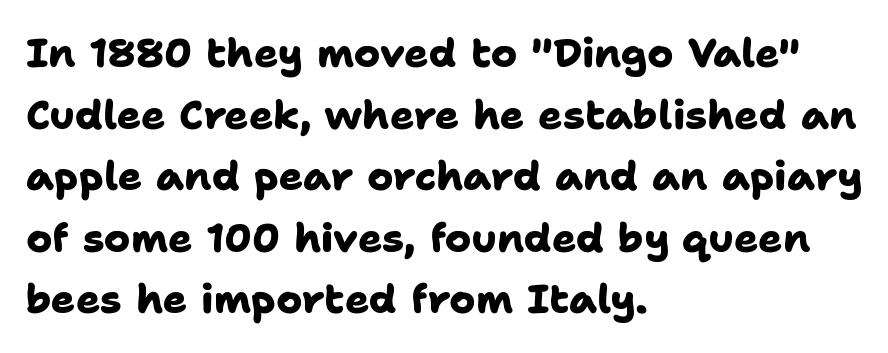
The image shows 40 px heavy sans-serif type; set left-aligned, normal line spacing (1.54x), normal letter spacing, not underlined; low stroke contrast and a medium x-height.
